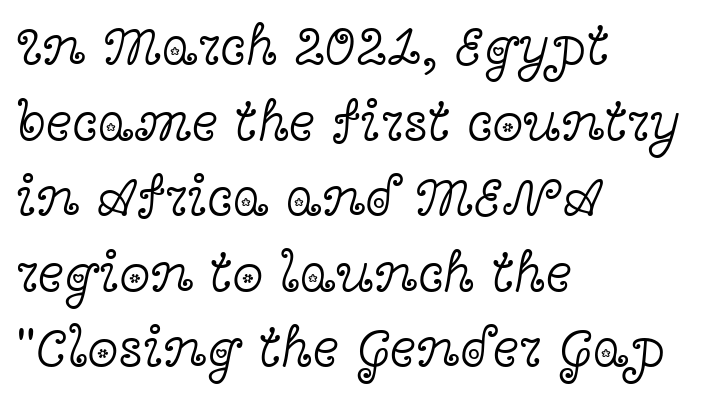
A roman cut, with each character standing at attention. The passage shown is typed in a proportional face where columns would drift. Between one letter and the next there's only the usual sliver of space. The designer went with a serif here, giving each stem small feet.
